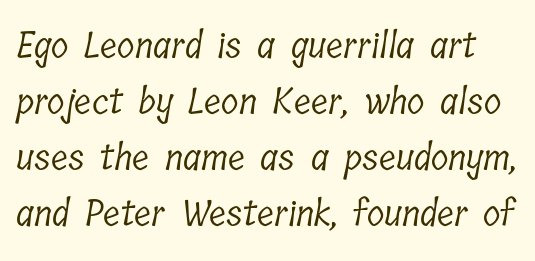
The image shows 36 px light, condensed serif type; set normal line spacing (1.56x), normal letter spacing, not underlined; low stroke contrast and a medium x-height.
